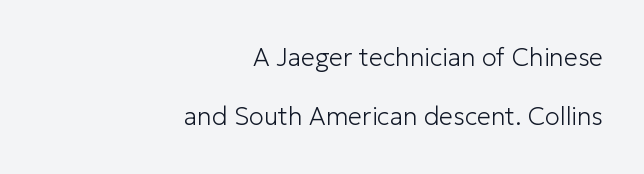
Q: Is the text bold? A: No.
Q: Is the text italic (slanted)? A: No, it is upright.
Q: Is the text underlined? A: No.
Q: How is the paragraph aligned? A: Right-aligned.
Q: Is the spacing between letters normal or unusually wide? A: Normal.
Q: Is the spacing between lines tight, normal or loose? A: Loose.
